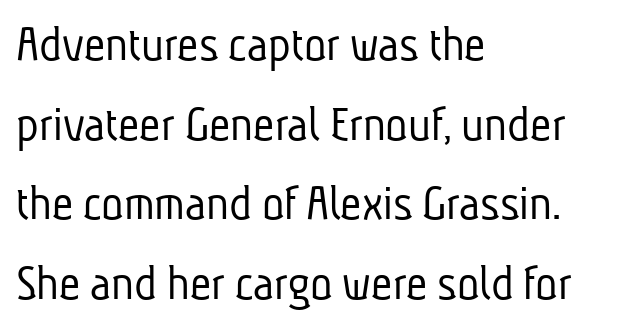
Examine the stroke ends and you'll find no serifs. Has an underline been added? It has not. Note the varied advance widths — an 'i' is clearly narrower than an 'm'. These lines sit exactly where default settings would place them. The passage shown has conventional tracking throughout. Summary of weight: not heavy and not bold.
